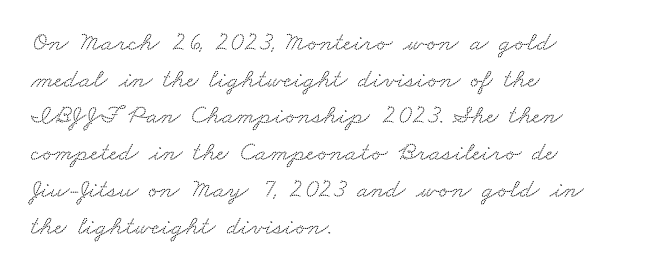
Q: Is the text underlined? A: No.
Q: How is the paragraph aligned? A: Left-aligned.
Q: Is the spacing between letters normal or unusually wide? A: Normal.
Q: Is the spacing between lines tight, normal or loose? A: Normal.
